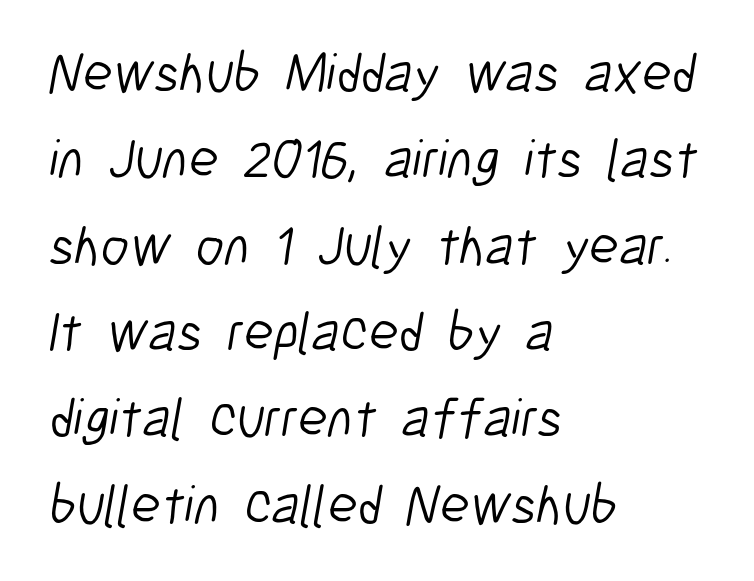
The space beneath each line is pristine and unruled. Is there much room between lines? A standard amount, neither cramped nor airy. Reading down the block, your eye returns to a fixed left position each line. This sample has the flowing, uneven cadence of proportional lettering. The line texture is even and compact thanks to regular tracking.
